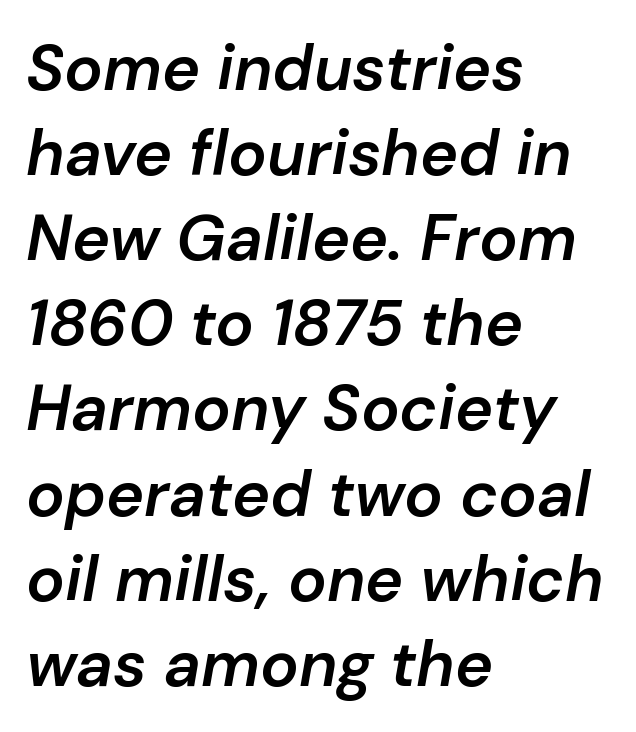
Tracking here is standard; glyphs follow each other at the usual distance. Note the varied advance widths — an 'i' is clearly narrower than an 'm'. The block of text has a typical density, with ordinary space between rows. These lines stack with their left ends in a neat column.
